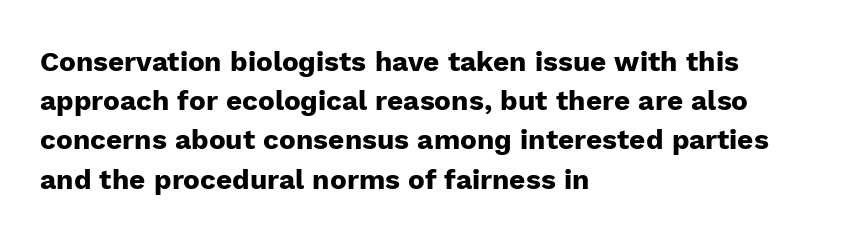
Letter spacing: default. Type without underlining. Which margin do the lines hug? The left one — the right edge is uneven. The glyphs in this specimen are sans serif.
